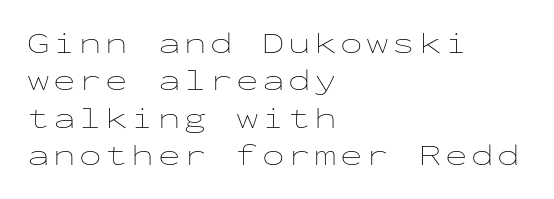
{"italic": "no", "bold": "no", "weight": "thin", "width": "wide", "stroke_contrast": "low", "x_height": "medium", "monospaced": "yes", "underline": "no", "align": "left", "line_spacing": "normal", "line_spacing_ratio": 1.25, "glyph_px": 30}
